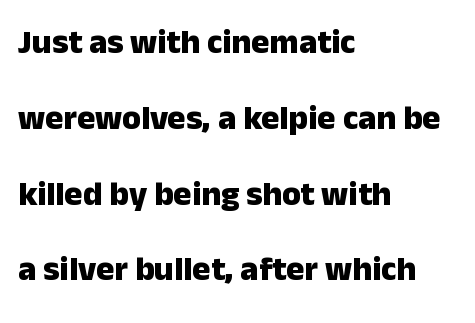
The passage shown stacks its lines with a broad gap. Default kerning and tracking; the words read as compact shapes. The strokes are fattened all the way to bold. What kind of face is this? One without serifs — a sans. Characters remain perfectly vertical along every line. Character widths vary here, with narrow letters taking less room than wide ones.
